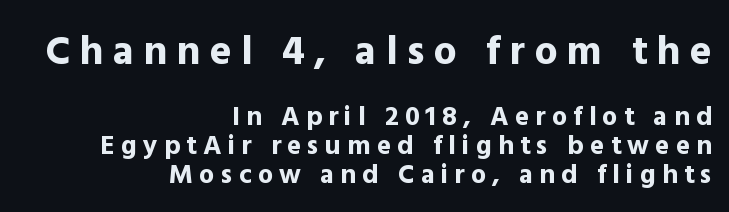
Q: Is the text bold? A: Yes.
Q: Is the text italic (slanted)? A: No, it is upright.
Q: Is the typeface a serif or a sans-serif typeface? A: Sans-serif.
Q: Is the text underlined? A: No.
Q: How is the paragraph aligned? A: Right-aligned.
Q: Is the spacing between letters normal or unusually wide? A: Unusually wide.
Q: Is the spacing between lines tight, normal or loose? A: Tight.
Q: Which block of text is set in a larger size, the first (top) or the second (bottom)? A: The first (top) one.
Q: Width (condensed, normal, or wide)? A: Normal.
Q: x-height? A: Medium.
Q: Monospaced? A: No.
